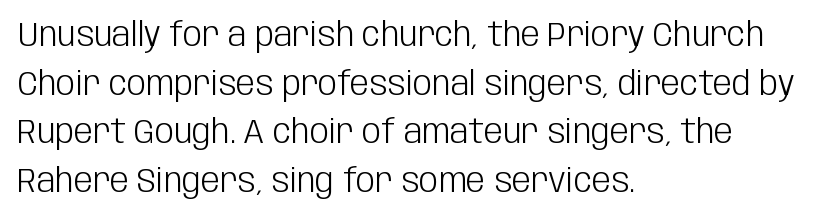
{"serif": "no", "italic": "no", "bold": "no", "weight": "light", "width": "condensed", "stroke_contrast": "low", "x_height": "large", "monospaced": "no", "underline": "no", "align": "left", "line_spacing": "normal", "line_spacing_ratio": 1.43, "letter_spacing": "normal", "letter_spacing_em": 0.0, "glyph_px": 34}
